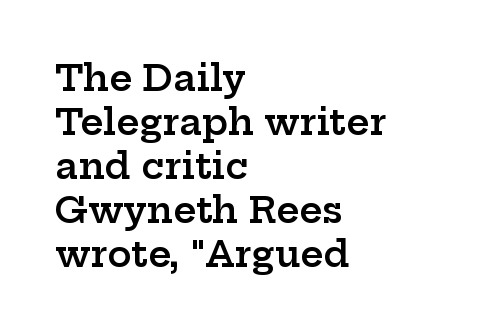
The image shows 36 px semibold, wide serif type, upright; set left-aligned, line spacing 1.22x, normal letter spacing, not underlined; low stroke contrast and a medium x-height.
